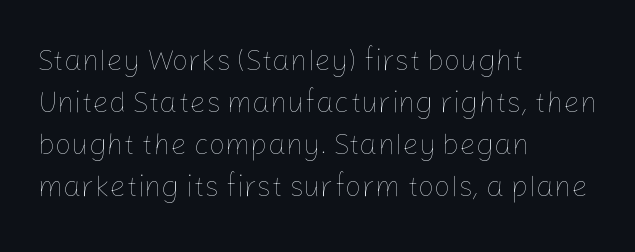
{"italic": "no", "bold": "no", "weight": "thin", "width": "normal", "stroke_contrast": "low", "x_height": "medium", "monospaced": "no", "underline": "no", "align": "left", "line_spacing": "normal", "line_spacing_ratio": 1.45, "letter_spacing": "normal", "letter_spacing_em": 0.0, "glyph_px": 29}
